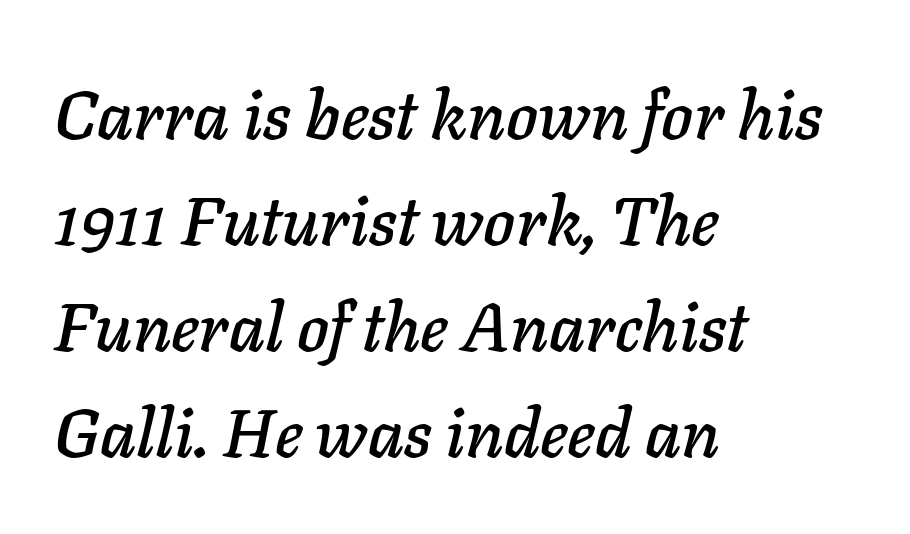
{"italic": "yes", "lean": "right", "slant_degrees": 11, "width": "normal", "stroke_contrast": "low", "x_height": "medium", "monospaced": "no", "underline": "no", "align": "left", "line_spacing": "normal", "line_spacing_ratio": 1.56, "letter_spacing": "normal", "letter_spacing_em": 0.0, "glyph_px": 68}
